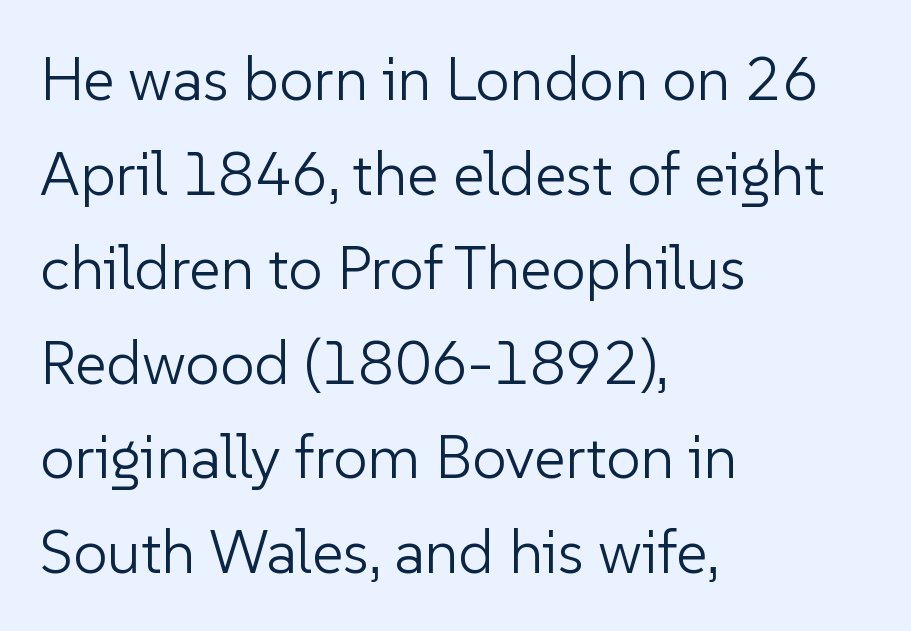
{"serif": "no", "italic": "no", "bold": "no", "weight": "light", "width": "normal", "stroke_contrast": "low", "x_height": "medium", "monospaced": "no", "underline": "no", "align": "left", "line_spacing": "normal", "line_spacing_ratio": 1.55, "letter_spacing": "normal", "letter_spacing_em": 0.0, "glyph_px": 61}
